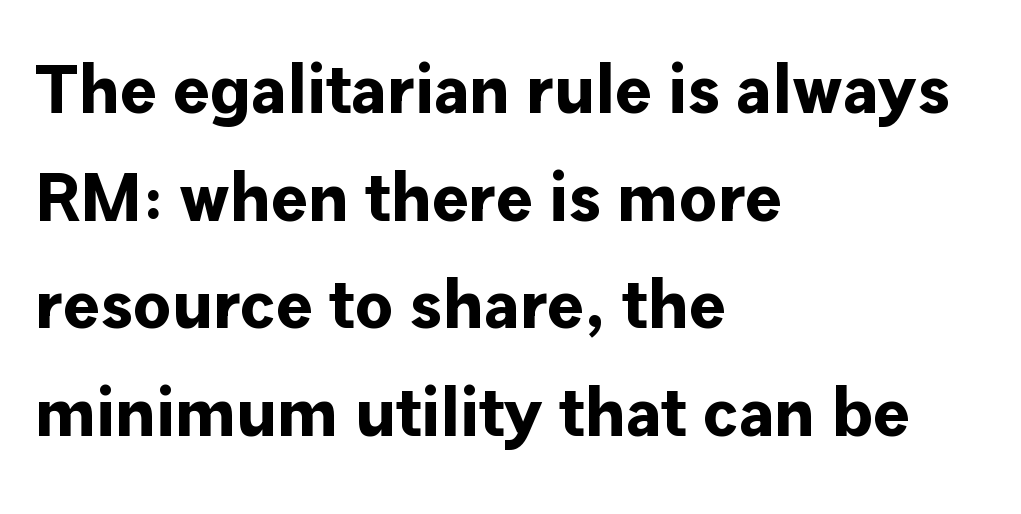
{"serif": "no", "italic": "no", "bold": "yes", "weight": "bold", "width": "normal", "stroke_contrast": "low", "x_height": "medium", "monospaced": "no", "underline": "no", "align": "left", "line_spacing": "normal", "line_spacing_ratio": 1.56, "letter_spacing": "normal", "letter_spacing_em": 0.0, "glyph_px": 69}
